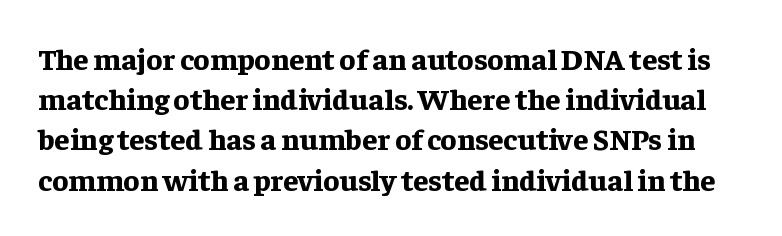
Type without underlining. Each letter keeps its own natural width here, so spacing adapts to shape. The face used here is rendered with its standard letterfit. Each new line begins a customary step beneath the previous one. You can tell from the footed stems that serif type was used.
